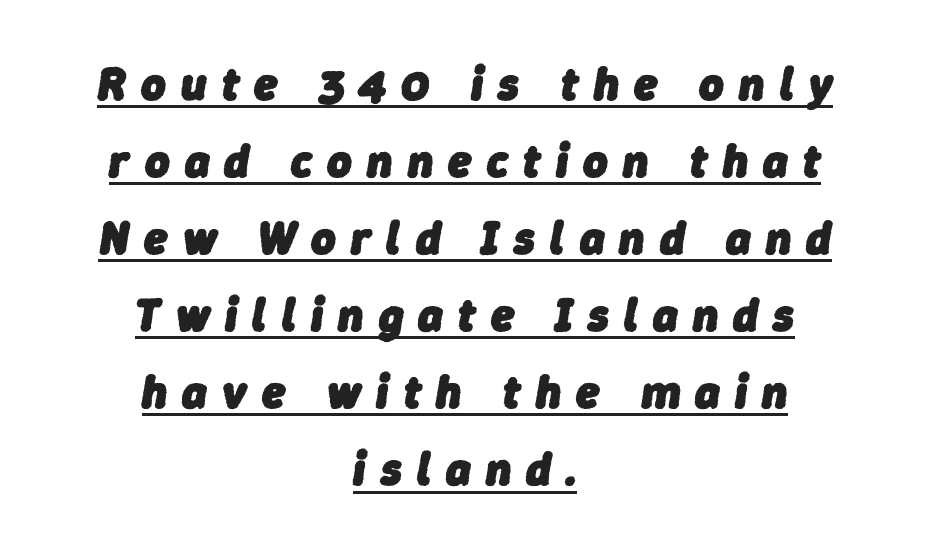
Q: Is the text bold? A: Yes.
Q: Is the text italic (slanted)? A: Yes, it leans right by about 9 degrees.
Q: Is the text underlined? A: Yes.
Q: How is the paragraph aligned? A: Centered.
Q: Is the spacing between letters normal or unusually wide? A: Unusually wide.
Q: Is the spacing between lines tight, normal or loose? A: Normal.
Q: Width (condensed, normal, or wide)? A: Normal.
Q: Stroke contrast? A: Low.
Q: x-height? A: Medium.
Q: Monospaced? A: No.
